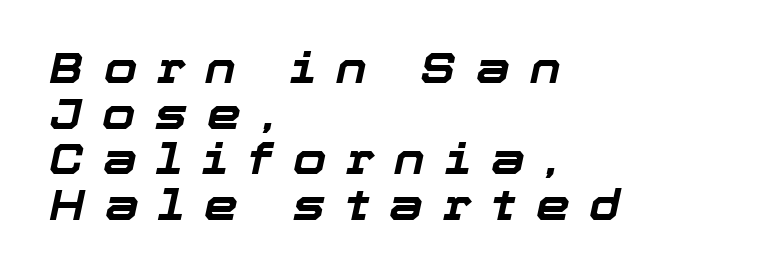
Quick note: interline space is minimal. Between one letter and the next there's a generous, obvious gap. Honestly, there is no underline to notice here at all. Every row of glyphs begins at an identical x-position on the left. Do the characters align in a grid? No, the font is proportional. Each glyph is drawn with heavy, bold strokes.
